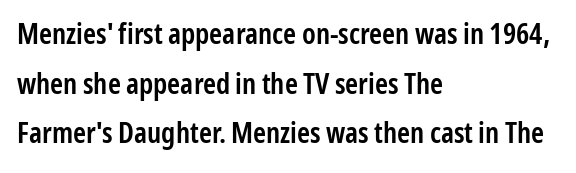
{"serif": "no", "italic": "no", "bold": "semi", "weight": "semibold", "width": "condensed", "stroke_contrast": "low", "x_height": "medium", "monospaced": "no", "underline": "no", "align": "left", "line_spacing_ratio": 1.71, "letter_spacing": "normal", "letter_spacing_em": 0.0, "glyph_px": 29}
